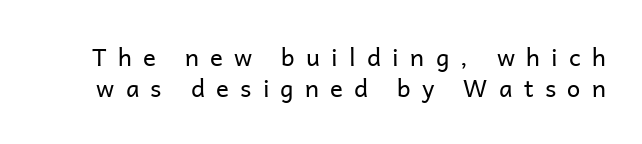
The image shows 24 px text type, upright; set normal line spacing (1.3x), unusually wide letter spacing (+0.47 em), not underlined.
